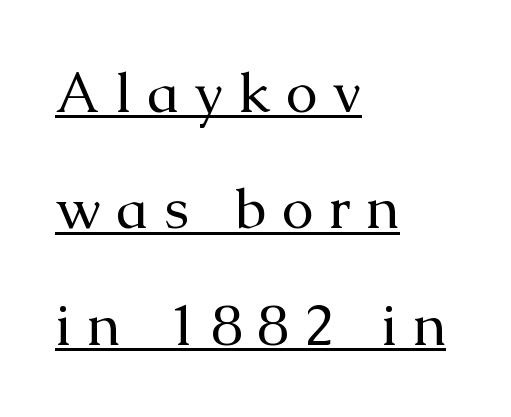
Q: Is the text bold? A: No.
Q: Is the text italic (slanted)? A: No, it is upright.
Q: Is the typeface a serif or a sans-serif typeface? A: Serif.
Q: Is the text underlined? A: Yes.
Q: How is the paragraph aligned? A: Left-aligned.
Q: Is the spacing between letters normal or unusually wide? A: Unusually wide.
Q: Is the spacing between lines tight, normal or loose? A: Loose.
Q: Width (condensed, normal, or wide)? A: Normal.
Q: Stroke contrast? A: Medium.
Q: x-height? A: Medium.
Q: Monospaced? A: No.
